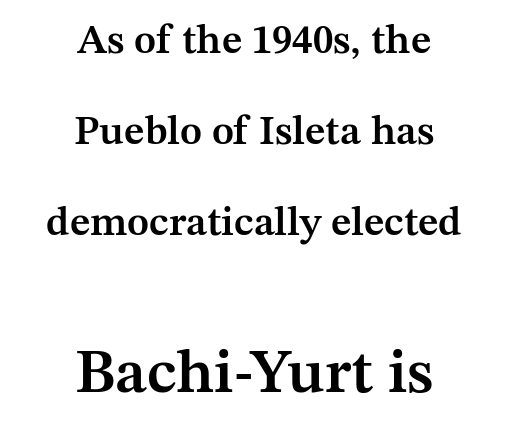
The passage shown is typeset with a serif family. I'd describe the lettering as semibold — firm but not a full bold. The face used here is proportionally spaced, like ordinary book or web type. Loosely led — the rows are spread out. Descender tails drop into unmarked territory. The letters in the lower block stand taller than those in the block above.
